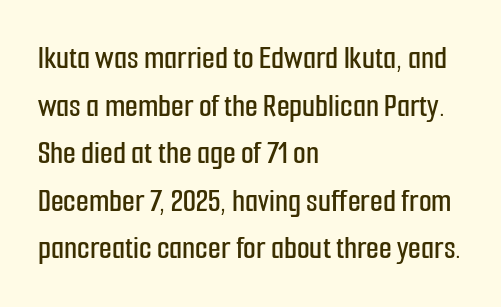
{"serif": "no", "italic": "no", "width": "condensed", "stroke_contrast": "low", "x_height": "medium", "monospaced": "no", "underline": "no", "align": "left", "line_spacing": "normal", "line_spacing_ratio": 1.44, "letter_spacing": "normal", "letter_spacing_em": 0.0, "glyph_px": 33}
